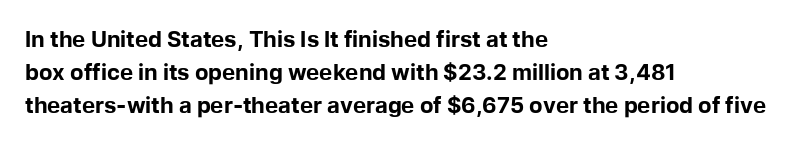
Q: Is the text bold? A: Yes.
Q: Is the text italic (slanted)? A: No, it is upright.
Q: Is the text underlined? A: No.
Q: How is the paragraph aligned? A: Left-aligned.
Q: Is the spacing between letters normal or unusually wide? A: Normal.
Q: Is the spacing between lines tight, normal or loose? A: Normal.
